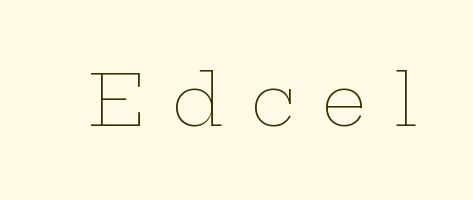
Q: Is the text bold? A: No.
Q: Is the text italic (slanted)? A: No, it is upright.
Q: Is the text underlined? A: No.
Q: Is the spacing between letters normal or unusually wide? A: Unusually wide.
Q: Width (condensed, normal, or wide)? A: Wide.
Q: Stroke contrast? A: Low.
Q: x-height? A: Medium.
Q: Monospaced? A: No.
